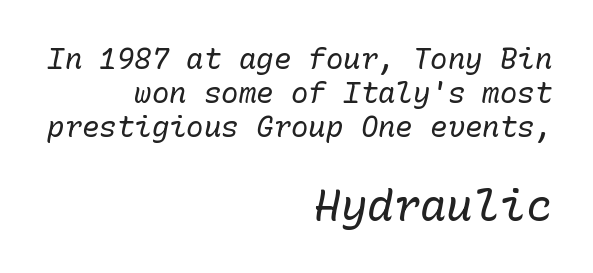
{"italic": "yes", "lean": "right", "slant_degrees": 10, "bold": "no", "weight": "regular", "width": "normal", "stroke_contrast": "low", "x_height": "medium", "monospaced": "yes", "underline": "no", "align": "right", "line_spacing_ratio": 1.18, "letter_spacing": "normal", "letter_spacing_em": 0.0, "larger_block": "second", "size_ratio": 1.52, "glyph_px": 44}
